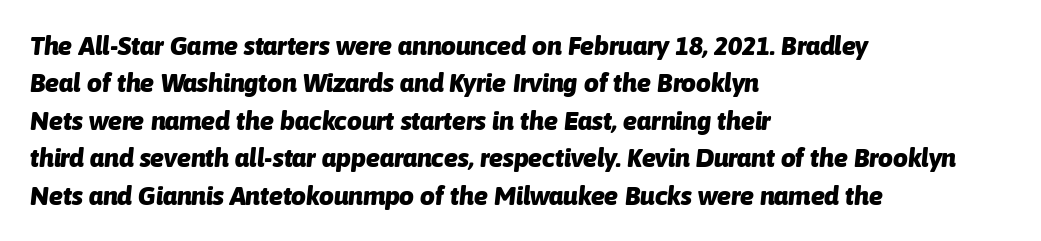
{"italic": "yes", "lean": "right", "slant_degrees": 6, "bold": "yes", "underline": "no", "align": "left", "line_spacing": "normal", "line_spacing_ratio": 1.44, "letter_spacing": "normal", "letter_spacing_em": 0.0, "glyph_px": 26}
